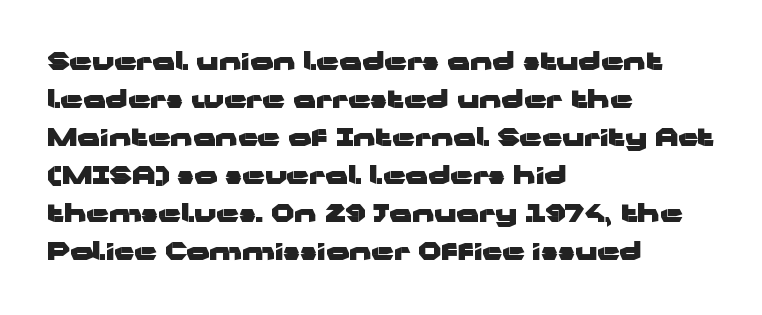
The image shows 25 px bold type, upright; set left-aligned, normal line spacing (1.52x), normal letter spacing, not underlined.
